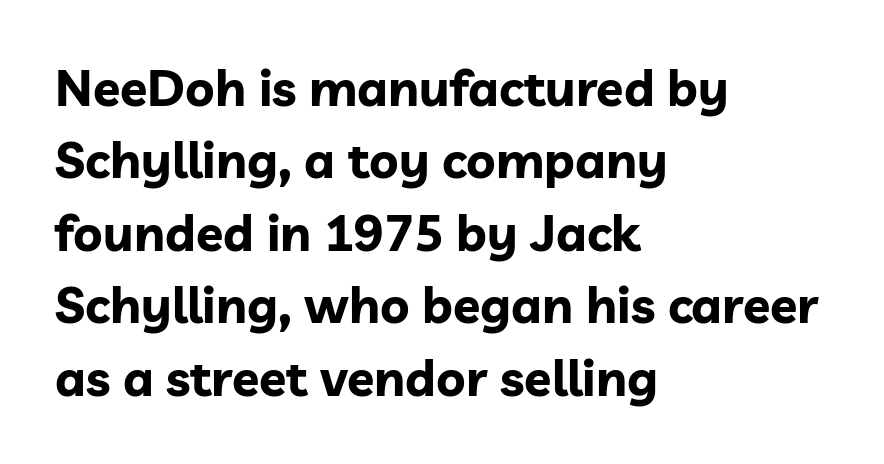
{"serif": "no", "italic": "no", "bold": "yes", "weight": "bold", "width": "normal", "stroke_contrast": "low", "x_height": "medium", "monospaced": "no", "underline": "no", "align": "left", "line_spacing": "normal", "line_spacing_ratio": 1.45, "letter_spacing": "normal", "letter_spacing_em": 0.0, "glyph_px": 50}
